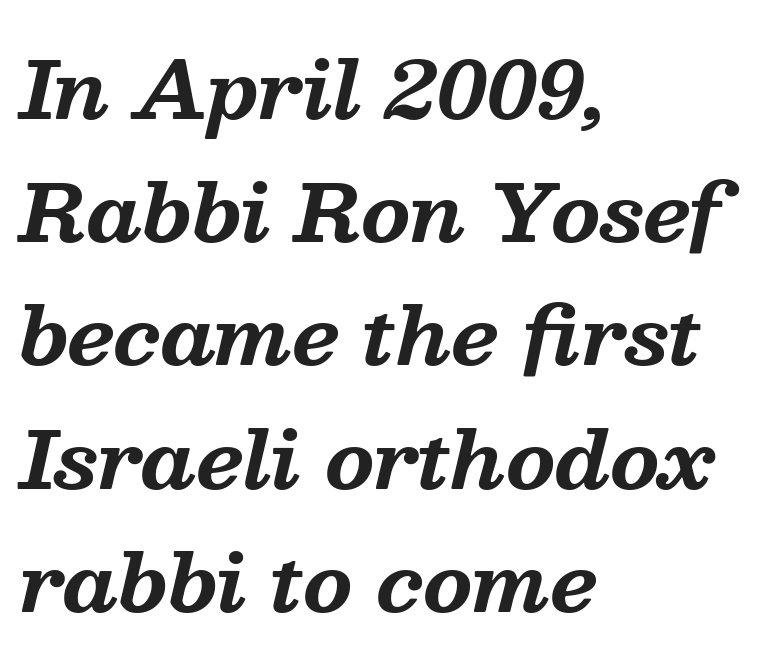
You could call the tracking neutral — neither tight nor loose. Leading matches the norm, producing a regular column. Short and long lines alike share a common starting point at left. Bold? Absolutely — the strokes are thick and heavy. Just letters on the line, the space beneath them empty.
